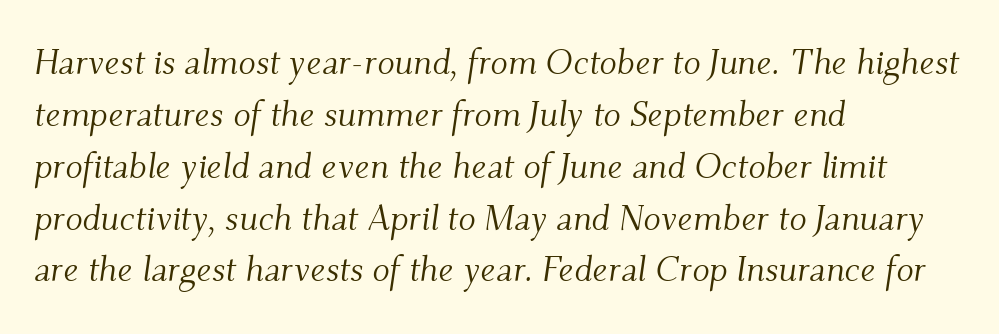
Tracking here is standard; glyphs follow each other at the usual distance. A typesetter would call this leading conventional body-copy spacing. The rag falls on the right side of this text block. Is the type slanted? Yes — the strokes lean at a clear angle. The designer went with a serif here, giving each stem small feet.
